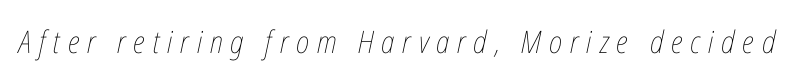
Q: Is the text bold? A: No.
Q: Is the text italic (slanted)? A: Yes, it leans right by about 12 degrees.
Q: Is the text underlined? A: No.
Q: Is the spacing between letters normal or unusually wide? A: Unusually wide.
Q: Width (condensed, normal, or wide)? A: Condensed.
Q: Stroke contrast? A: Low.
Q: x-height? A: Medium.
Q: Monospaced? A: No.
